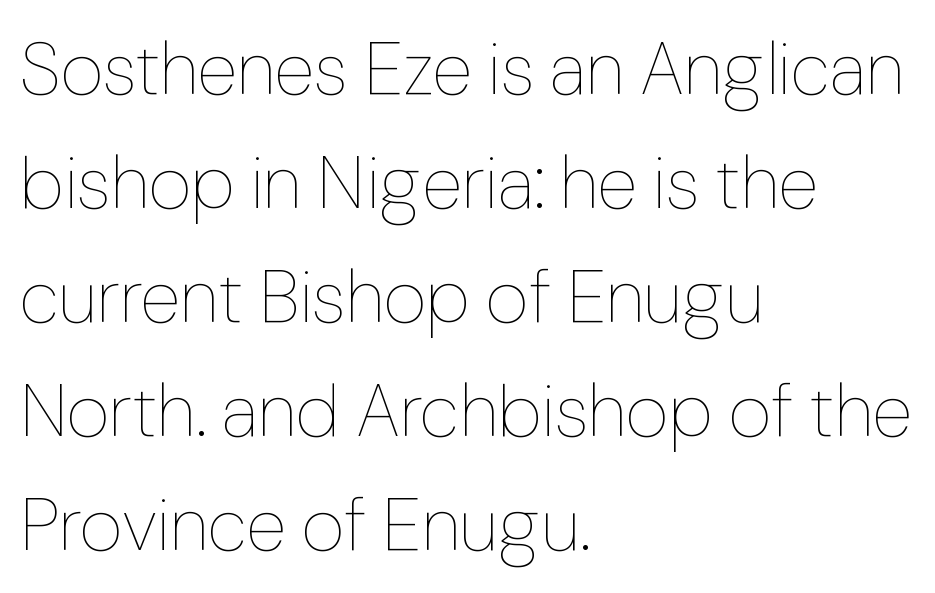
{"italic": "no", "bold": "no", "weight": "thin", "width": "normal", "stroke_contrast": "low", "x_height": "medium", "monospaced": "no", "underline": "no", "align": "left", "line_spacing": "normal", "line_spacing_ratio": 1.54, "letter_spacing": "normal", "letter_spacing_em": 0.0, "glyph_px": 74}
